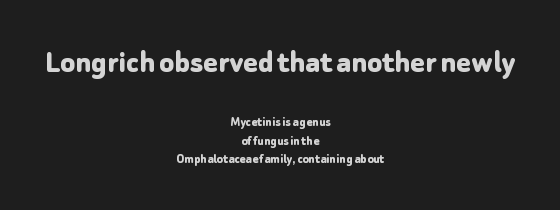
{"serif": "no", "italic": "no", "bold": "yes", "weight": "bold", "width": "normal", "stroke_contrast": "low", "x_height": "medium", "monospaced": "no", "underline": "no", "align": "center", "line_spacing": "normal", "line_spacing_ratio": 1.32, "letter_spacing": "normal", "letter_spacing_em": 0.0, "larger_block": "first", "size_ratio": 2.43, "glyph_px": 34}
